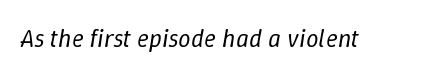
Q: Is the text bold? A: No.
Q: Is the text italic (slanted)? A: Yes, it leans right by about 9 degrees.
Q: Is the text underlined? A: No.
Q: Is the spacing between letters normal or unusually wide? A: Normal.
